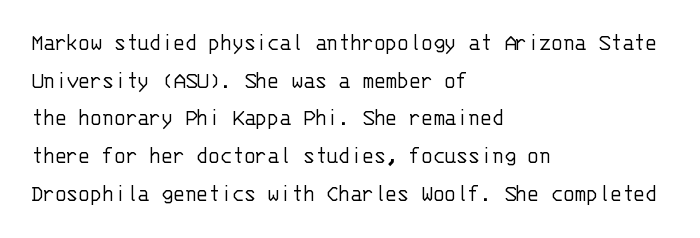
The image shows 24 px text type, upright; set left-aligned, normal line spacing (1.57x), normal letter spacing, not underlined.
